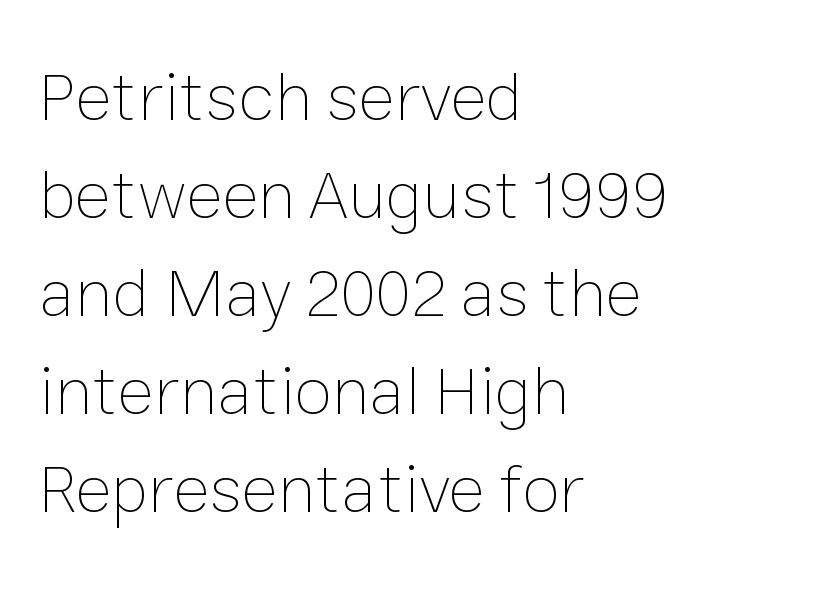
The specimen reads as upright at a glance. The paragraph has a hard left edge and a soft right edge. The passage shown is not bold in any degree. Leading matches the norm, producing a regular column.
